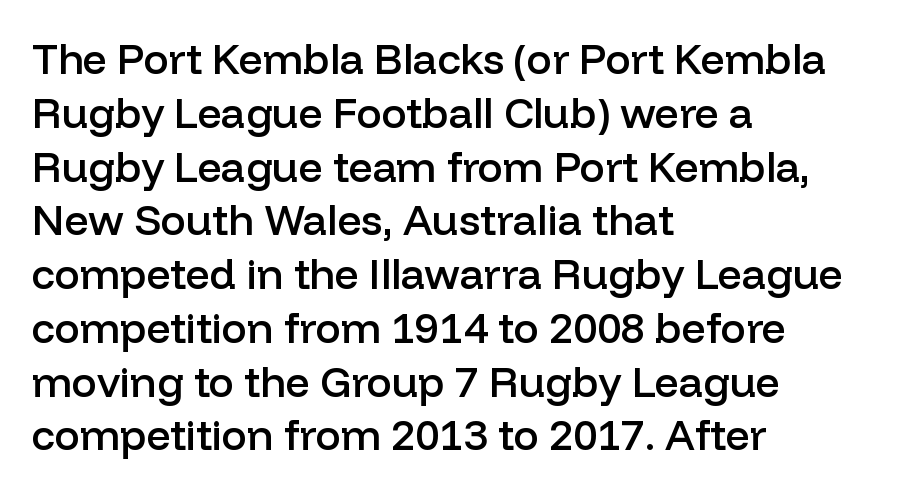
{"serif": "no", "italic": "no", "bold": "semi", "weight": "semibold", "width": "normal", "stroke_contrast": "low", "x_height": "medium", "monospaced": "no", "underline": "no", "align": "left", "line_spacing": "normal", "line_spacing_ratio": 1.28, "letter_spacing": "normal", "letter_spacing_em": 0.0, "glyph_px": 42}
